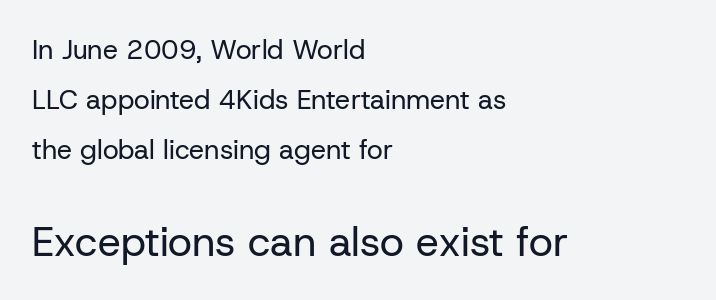
{"serif": "no", "italic": "no", "bold": "no", "weight": "regular", "width": "normal", "stroke_contrast": "low", "x_height": "medium", "monospaced": "no", "underline": "no", "align": "left", "line_spacing_ratio": 1.85, "letter_spacing": "normal", "letter_spacing_em": 0.0, "larger_block": "second", "size_ratio": 1.52, "glyph_px": 41}
